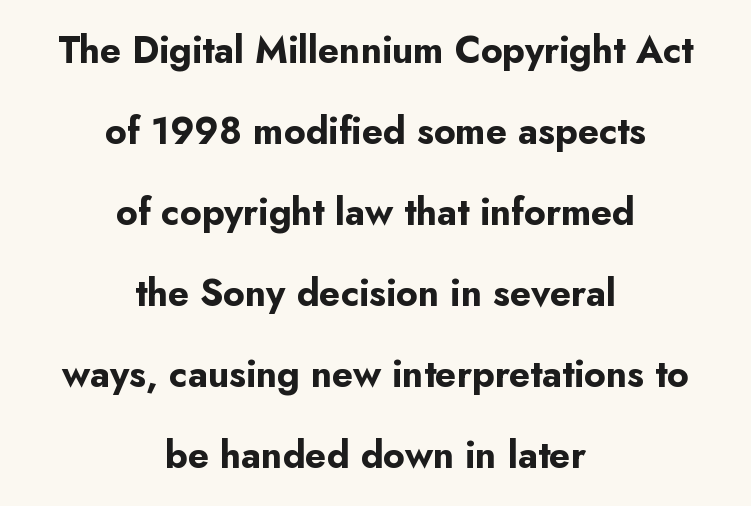
The whitespace from short lines is split evenly between both sides. Students, this is bold: see how much ink each stroke carries. Font category for this specimen: sans-serif. Quick note: interline space is abundant. Between one letter and the next there's only the usual sliver of space.
